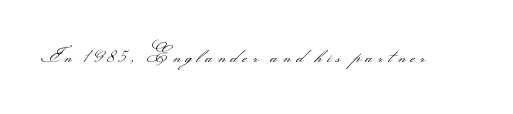
Q: Is the text bold? A: No.
Q: Is the text italic (slanted)? A: Yes.
Q: Is the text underlined? A: No.
Q: Is the spacing between letters normal or unusually wide? A: Unusually wide.
